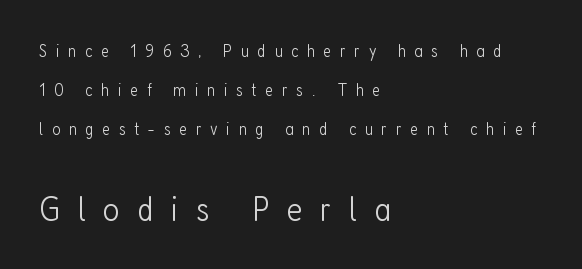
Q: Is the text bold? A: No.
Q: Is the text italic (slanted)? A: No, it is upright.
Q: Is the typeface a serif or a sans-serif typeface? A: Sans-serif.
Q: Is the text underlined? A: No.
Q: How is the paragraph aligned? A: Left-aligned.
Q: Is the spacing between letters normal or unusually wide? A: Unusually wide.
Q: Is the spacing between lines tight, normal or loose? A: Loose.
Q: Which block of text is set in a larger size, the first (top) or the second (bottom)? A: The second (bottom) one.
Q: Width (condensed, normal, or wide)? A: Condensed.
Q: Stroke contrast? A: Low.
Q: x-height? A: Medium.
Q: Monospaced? A: No.
